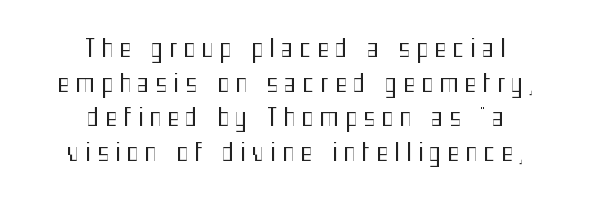
{"italic": "no", "bold": "no", "underline": "no", "align": "center", "line_spacing": "normal", "line_spacing_ratio": 1.39, "letter_spacing": "wide", "letter_spacing_em": 0.25, "glyph_px": 25}
